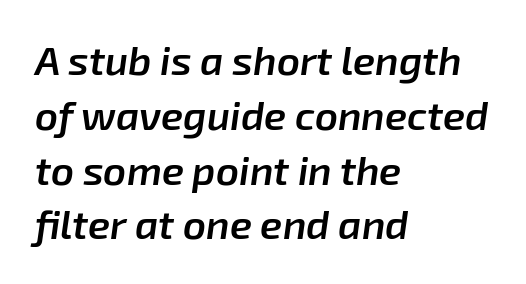
{"italic": "yes", "lean": "right", "slant_degrees": 8, "bold": "semi", "weight": "semibold", "width": "normal", "stroke_contrast": "low", "x_height": "medium", "monospaced": "no", "underline": "no", "align": "left", "line_spacing": "normal", "line_spacing_ratio": 1.37, "letter_spacing": "normal", "letter_spacing_em": 0.0, "glyph_px": 40}
